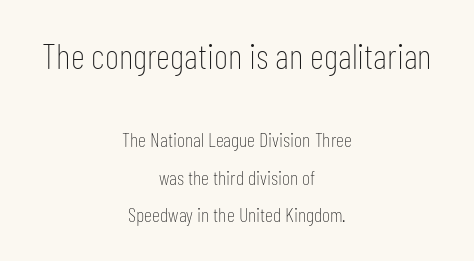
Typographically, this falls in the sans-serif category. The passage is arranged like a title page — every line centered. Typesetter's note — upper block bumped up in size, lower block left smaller. The face used here is proportionally spaced, like ordinary book or web type. No heavy texture on the line: the type isn't bold. Posture: straight, roman, zero tilt.
